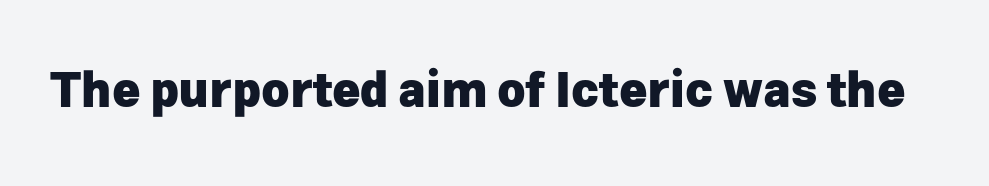
Q: Is the text bold? A: Yes.
Q: Is the text italic (slanted)? A: No, it is upright.
Q: Is the typeface a serif or a sans-serif typeface? A: Sans-serif.
Q: Is the text underlined? A: No.
Q: Is the spacing between letters normal or unusually wide? A: Normal.
Q: Width (condensed, normal, or wide)? A: Normal.
Q: Stroke contrast? A: Low.
Q: x-height? A: Medium.
Q: Monospaced? A: No.
